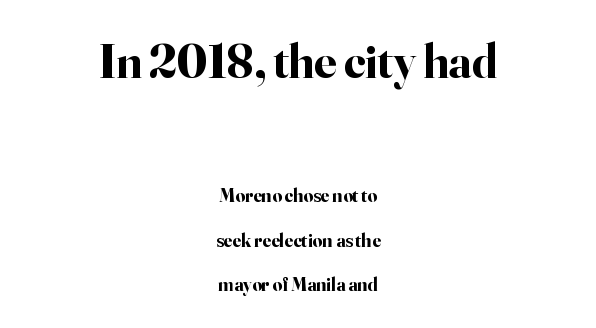
The image shows 48 px bold serif type, upright; set centered, loose line spacing (2.36x), normal letter spacing, not underlined; the first (top) block is 2.53x larger; high stroke contrast and a small x-height.
